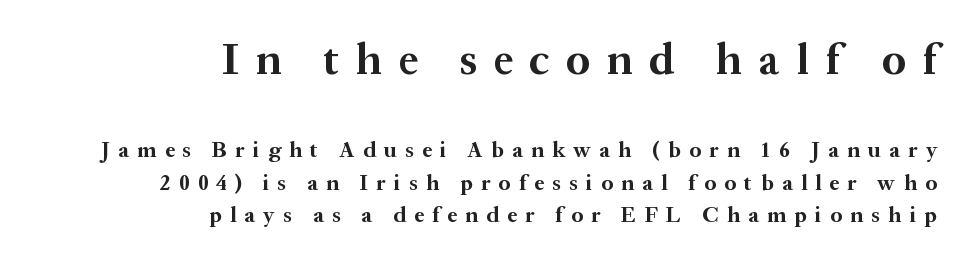
Each glyph is drawn with heavy, bold strokes. Characters follow at a spacing far wider than the type designer built in. Font category for this specimen: serif. Proportional: the letters do not fall into vertical columns.
